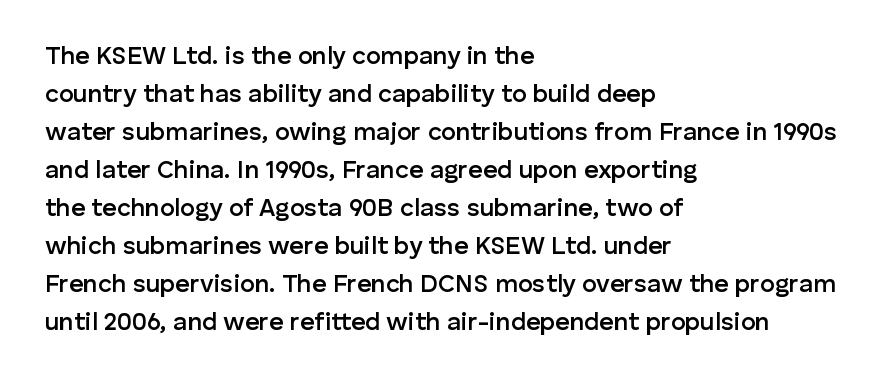
Q: Is the text bold? A: Semi-bold.
Q: Is the text italic (slanted)? A: No, it is upright.
Q: Is the text underlined? A: No.
Q: How is the paragraph aligned? A: Left-aligned.
Q: Is the spacing between letters normal or unusually wide? A: Normal.
Q: Is the spacing between lines tight, normal or loose? A: Normal.
